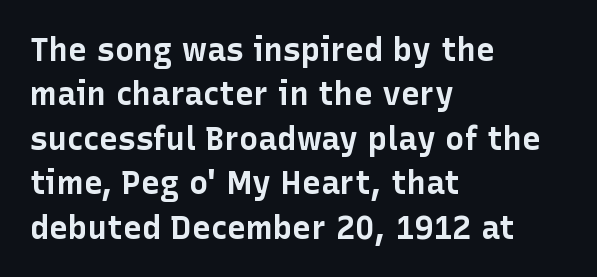
The image shows 32 px bold sans-serif type, upright; set left-aligned, normal line spacing (1.39x), normal letter spacing, not underlined; low stroke contrast and a medium x-height.
